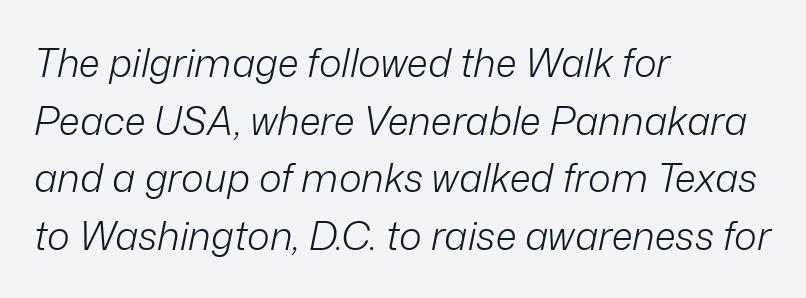
Q: Is the text bold? A: No.
Q: Is the text italic (slanted)? A: Yes, it leans right by about 12 degrees.
Q: Is the text underlined? A: No.
Q: How is the paragraph aligned? A: Left-aligned.
Q: Is the spacing between letters normal or unusually wide? A: Normal.
Q: Is the spacing between lines tight, normal or loose? A: Normal.
Q: Width (condensed, normal, or wide)? A: Normal.
Q: Stroke contrast? A: Low.
Q: x-height? A: Medium.
Q: Monospaced? A: No.
